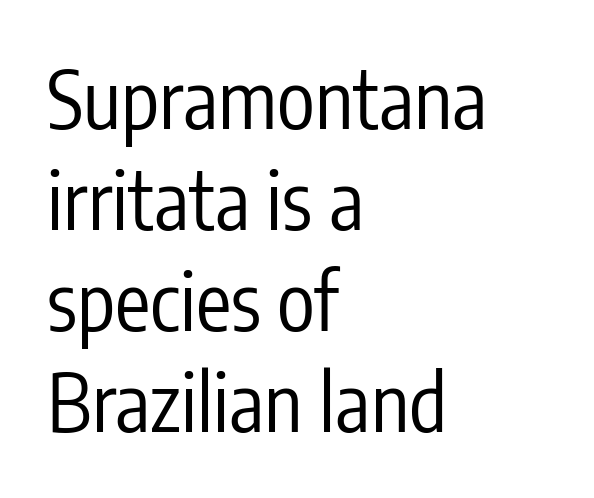
Q: Is the text bold? A: No.
Q: Is the text italic (slanted)? A: No, it is upright.
Q: Is the typeface a serif or a sans-serif typeface? A: Sans-serif.
Q: Is the text underlined? A: No.
Q: How is the paragraph aligned? A: Left-aligned.
Q: Is the spacing between letters normal or unusually wide? A: Normal.
Q: Is the spacing between lines tight, normal or loose? A: Normal.
Q: Width (condensed, normal, or wide)? A: Condensed.
Q: Stroke contrast? A: Low.
Q: x-height? A: Medium.
Q: Monospaced? A: No.
